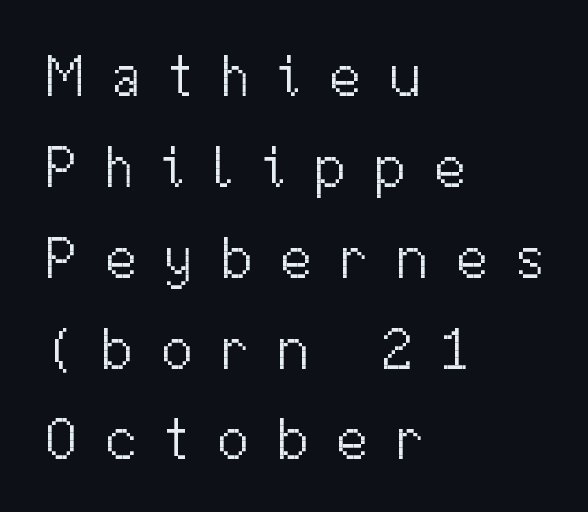
The image shows 59 px light sans-serif type, upright; set left-aligned, normal line spacing (1.54x), unusually wide letter spacing (+0.45 em), not underlined; medium stroke contrast and a medium x-height.
